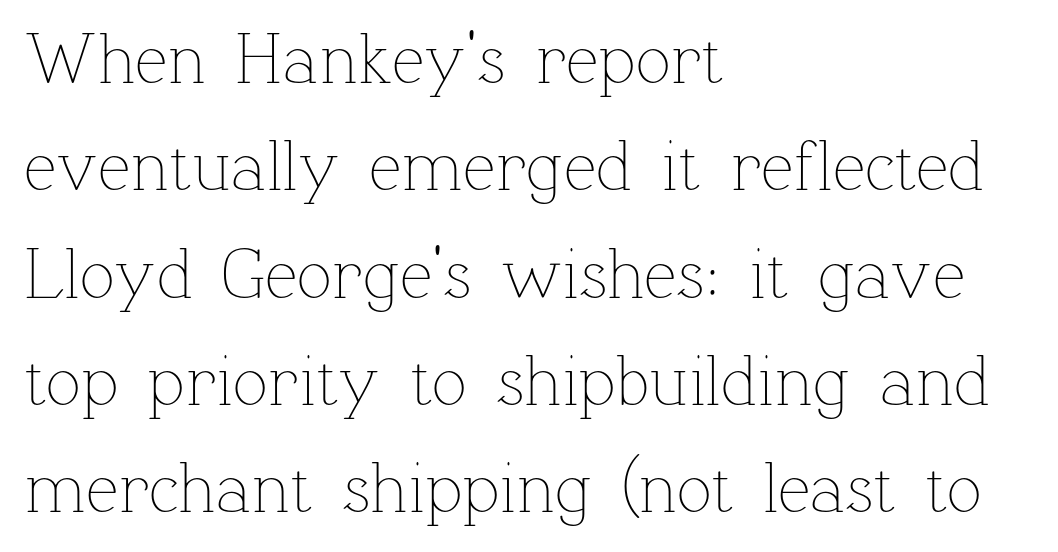
Q: Is the text bold? A: No.
Q: Is the text italic (slanted)? A: No, it is upright.
Q: Is the text underlined? A: No.
Q: How is the paragraph aligned? A: Left-aligned.
Q: Is the spacing between letters normal or unusually wide? A: Normal.
Q: Is the spacing between lines tight, normal or loose? A: Normal.
Q: Width (condensed, normal, or wide)? A: Normal.
Q: Stroke contrast? A: Low.
Q: x-height? A: Medium.
Q: Monospaced? A: No.
